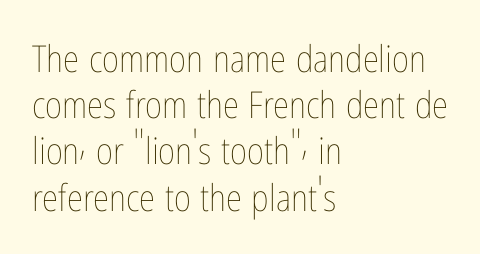
{"italic": "no", "bold": "no", "weight": "thin", "width": "condensed", "stroke_contrast": "low", "x_height": "medium", "monospaced": "no", "underline": "no", "align": "left", "line_spacing": "normal", "line_spacing_ratio": 1.25, "letter_spacing": "normal", "letter_spacing_em": 0.0, "glyph_px": 37}
